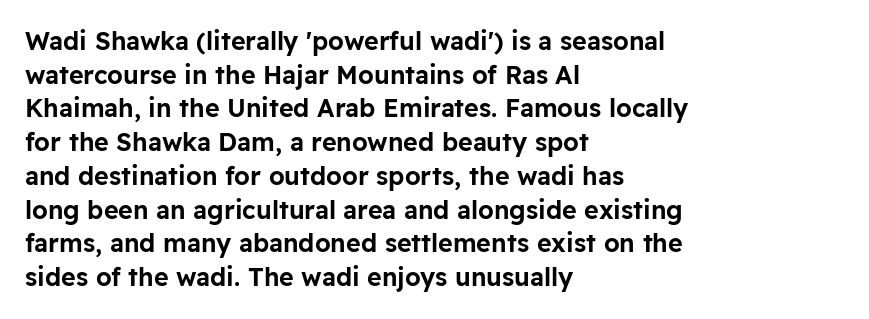
The image shows 25 px text type, upright; set left-aligned, normal line spacing (1.35x), normal letter spacing, not underlined.
